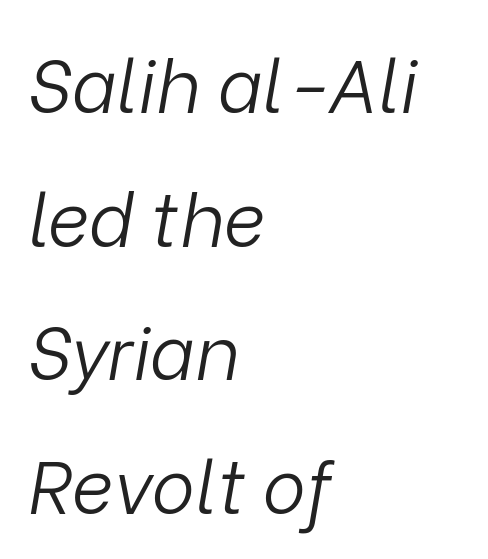
{"italic": "yes", "lean": "right", "slant_degrees": 9, "bold": "no", "weight": "light", "width": "normal", "stroke_contrast": "low", "x_height": "medium", "monospaced": "no", "underline": "no", "align": "left", "line_spacing_ratio": 1.83, "letter_spacing": "normal", "letter_spacing_em": 0.0, "glyph_px": 73}
